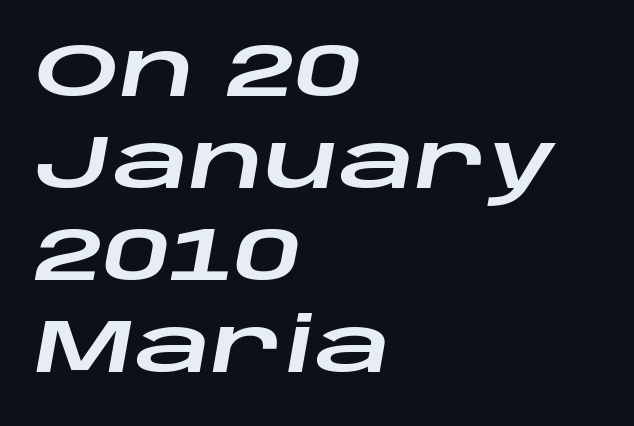
{"italic": "yes", "lean": "right", "slant_degrees": 10, "width": "wide", "stroke_contrast": "low", "x_height": "large", "monospaced": "no", "underline": "no", "align": "left", "line_spacing_ratio": 1.21, "letter_spacing": "normal", "letter_spacing_em": 0.0, "glyph_px": 76}
